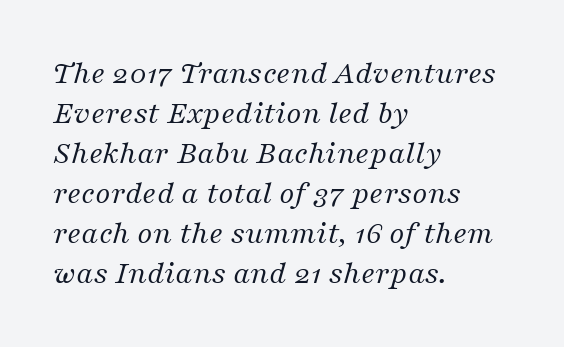
Heft: none added — not bold. The type is set solid horizontally, with unmodified tracking. Typeset ragged right — the left edge is the straight one. The letters are slanted; this is an italic face.
